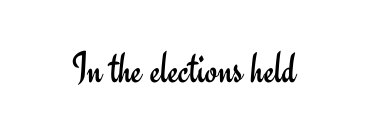
Q: Is the text bold? A: No.
Q: Is the text italic (slanted)? A: Yes.
Q: Is the typeface a serif or a sans-serif typeface? A: Sans-serif.
Q: Is the text underlined? A: No.
Q: Is the spacing between letters normal or unusually wide? A: Normal.
Q: Width (condensed, normal, or wide)? A: Normal.
Q: Stroke contrast? A: Low.
Q: x-height? A: Small.
Q: Monospaced? A: No.
